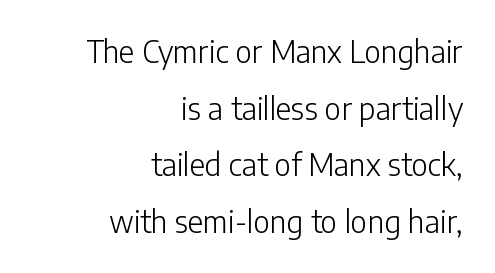
Q: Is the text bold? A: No.
Q: Is the text italic (slanted)? A: No, it is upright.
Q: Is the typeface a serif or a sans-serif typeface? A: Sans-serif.
Q: Is the text underlined? A: No.
Q: How is the paragraph aligned? A: Right-aligned.
Q: Is the spacing between letters normal or unusually wide? A: Normal.
Q: Width (condensed, normal, or wide)? A: Normal.
Q: Stroke contrast? A: Low.
Q: x-height? A: Medium.
Q: Monospaced? A: No.
